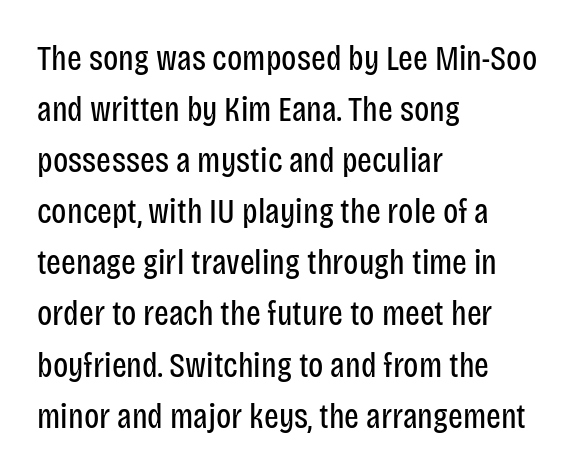
Nope, no serifs anywhere on these letters. Students, note that the glyphs here touch the page at normal intervals. The letterforms sit at book weight or below. Plain, unruled lines of type. You could not count columns in this text — the font is proportionally spaced.
